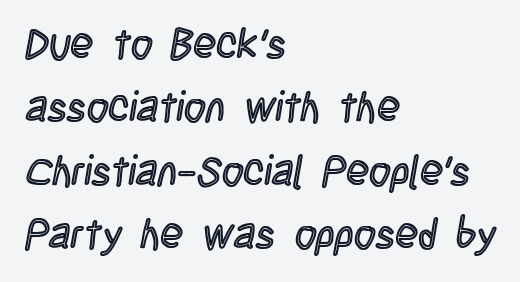
The image shows 42 px condensed type; set left-aligned, normal line spacing (1.51x), normal letter spacing, not underlined; a large x-height.
